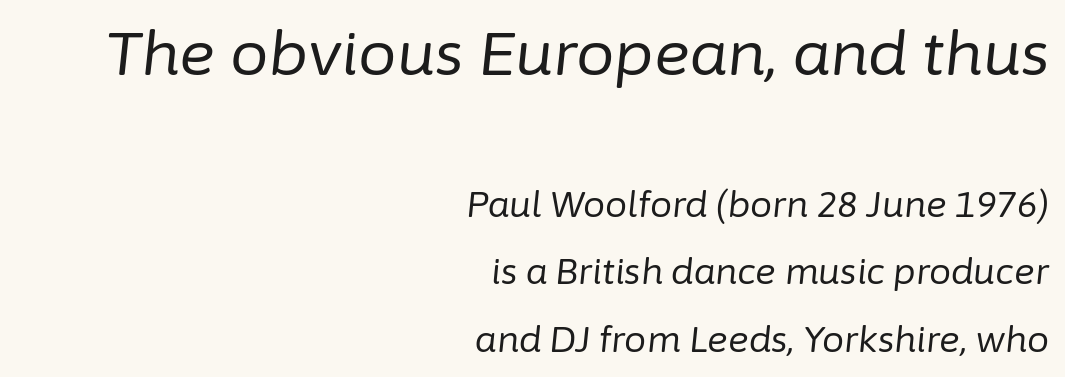
Quick note: underline off. Line endings align vertically; line beginnings do not. Between these two stacked blocks, the higher one wins on size. The lines are spread far apart with generous leading. Stroke thickness stays within the range of a standard reading face or lighter.
